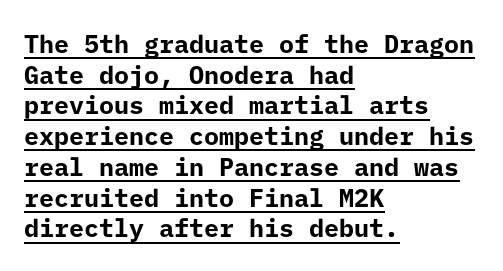
{"italic": "no", "bold": "yes", "underline": "yes", "align": "left", "line_spacing_ratio": 1.23, "letter_spacing": "normal", "letter_spacing_em": 0.0, "glyph_px": 25}
